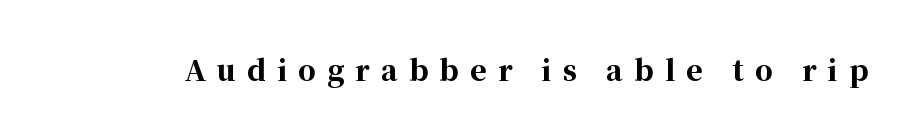
The image shows 28 px bold serif type, upright; set unusually wide letter spacing (+0.4 em), not underlined; high stroke contrast and a medium x-height.
